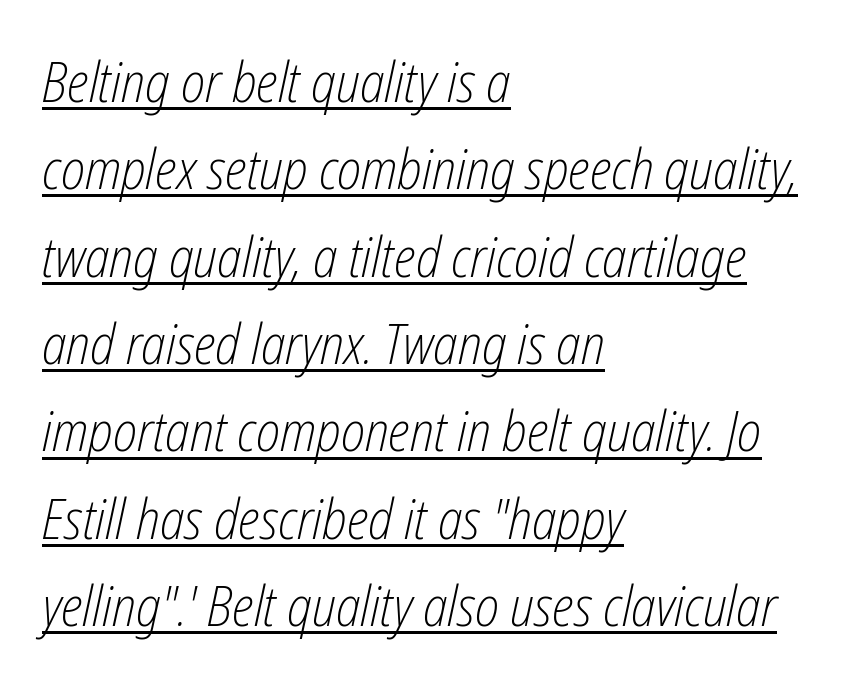
If you drew a ruler down the left edge, every line would touch it. Heft: none added — not bold. These lines were composed using italics. Nothing unusual about the tracking: characters are spaced as the font intends. Proportional: the letters do not fall into vertical columns.
